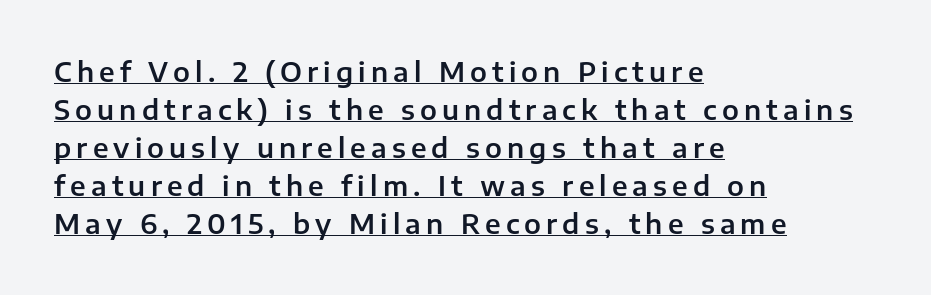
The designer left line spacing at the default. In designer terms, the underline attribute is active on this setting. A student would call this left alignment; a typographer would say flush left, rag right. Italic: no, the glyphs are upright roman.
